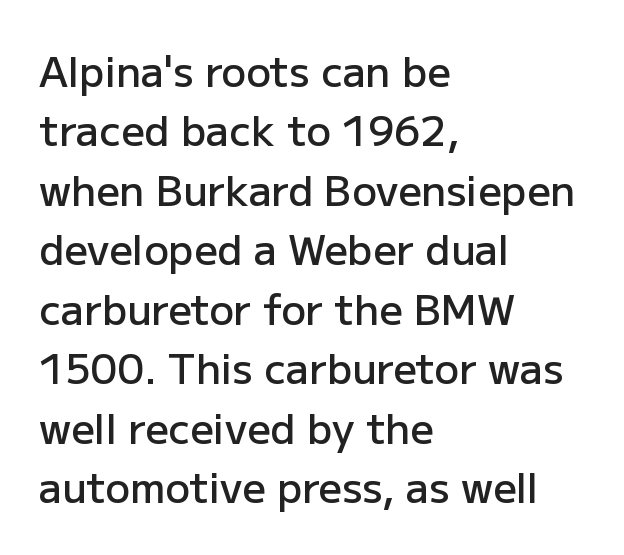
{"serif": "no", "italic": "no", "bold": "semi", "weight": "semibold", "width": "normal", "stroke_contrast": "low", "x_height": "medium", "monospaced": "no", "underline": "no", "align": "left", "line_spacing": "normal", "line_spacing_ratio": 1.45, "letter_spacing": "normal", "letter_spacing_em": 0.0, "glyph_px": 41}
